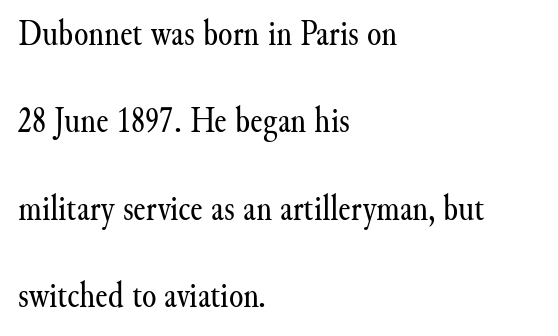
{"serif": "yes", "italic": "no", "bold": "no", "weight": "regular", "width": "normal", "stroke_contrast": "medium", "x_height": "small", "monospaced": "no", "underline": "no", "align": "left", "line_spacing": "loose", "line_spacing_ratio": 2.36, "letter_spacing": "normal", "letter_spacing_em": 0.0, "glyph_px": 37}
